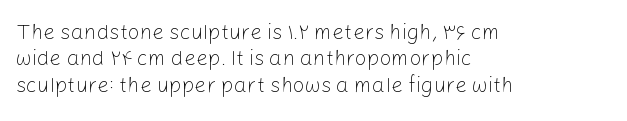
{"italic": "no", "bold": "no", "underline": "no", "align": "left", "line_spacing": "normal", "line_spacing_ratio": 1.26, "letter_spacing": "normal", "letter_spacing_em": 0.0, "glyph_px": 21}
